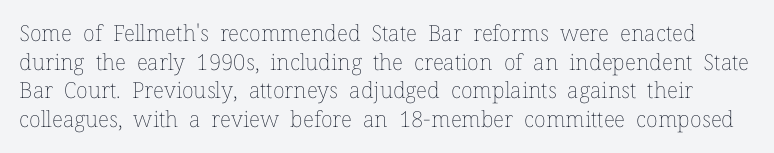
The image shows 22 px text type, upright; set normal line spacing (1.3x), normal letter spacing, not underlined.
